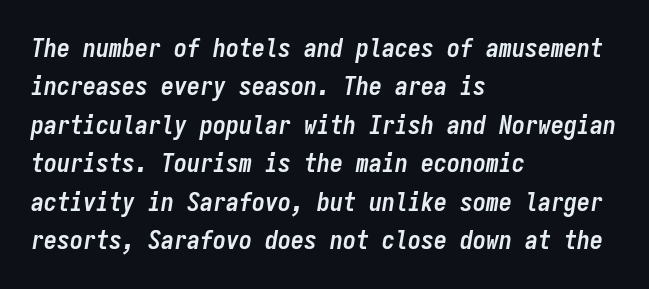
The image shows 26 px bold type, italic (leaning right); set left-aligned, normal line spacing (1.48x), normal letter spacing, not underlined.
